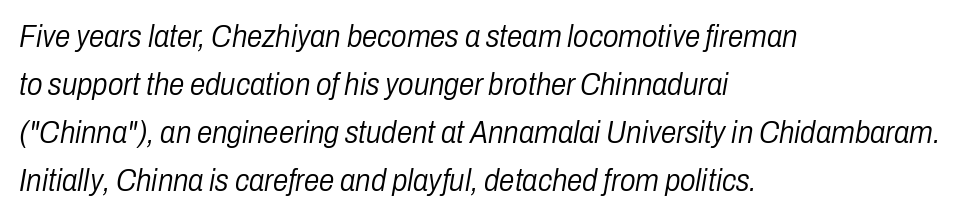
{"italic": "yes", "lean": "right", "slant_degrees": 10, "bold": "no", "weight": "light", "width": "condensed", "stroke_contrast": "low", "x_height": "medium", "monospaced": "no", "underline": "no", "align": "left", "line_spacing": "normal", "line_spacing_ratio": 1.55, "letter_spacing": "normal", "letter_spacing_em": 0.0, "glyph_px": 31}
